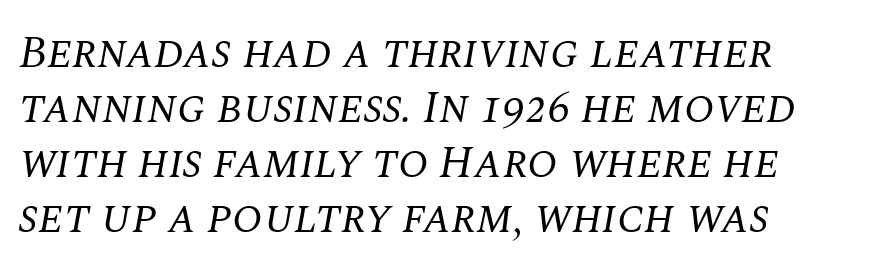
Q: Is the text bold? A: No.
Q: Is the text italic (slanted)? A: Yes, it leans right by about 10 degrees.
Q: Is the typeface a serif or a sans-serif typeface? A: Serif.
Q: Is the text underlined? A: No.
Q: How is the paragraph aligned? A: Left-aligned.
Q: Is the spacing between letters normal or unusually wide? A: Normal.
Q: Width (condensed, normal, or wide)? A: Normal.
Q: Stroke contrast? A: Medium.
Q: x-height? A: Large.
Q: Monospaced? A: No.
